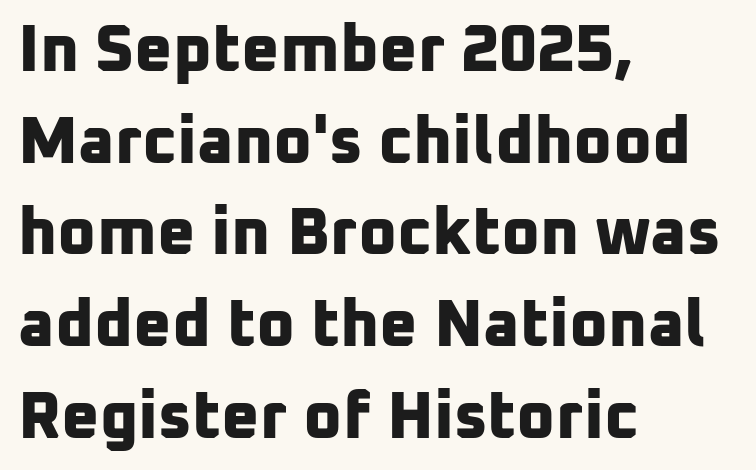
The rendering shows plain stroke endings on the letterforms — a sans-serif design. Whoever set this chose a conventional vertical rhythm. The rendering uses natural spacing where letterforms have individual widths. The glyphs are unaccompanied by any horizontal stroke below them. Does the copy run flush right? No — it runs flush left. The sample has been set heavy, in full bold.
